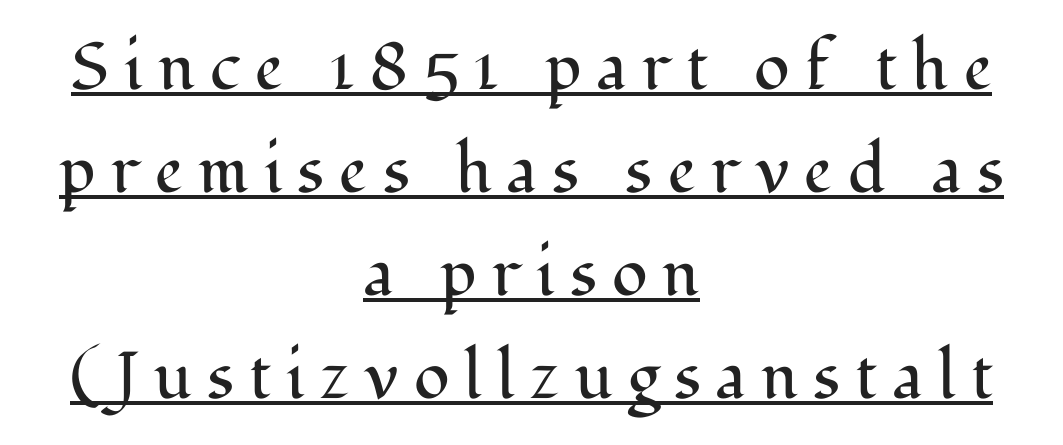
Q: Is the text bold? A: No.
Q: Is the text italic (slanted)? A: No, it is upright.
Q: Is the typeface a serif or a sans-serif typeface? A: Serif.
Q: Is the text underlined? A: Yes.
Q: How is the paragraph aligned? A: Centered.
Q: Is the spacing between letters normal or unusually wide? A: Unusually wide.
Q: Is the spacing between lines tight, normal or loose? A: Normal.
Q: Width (condensed, normal, or wide)? A: Normal.
Q: Stroke contrast? A: Medium.
Q: x-height? A: Medium.
Q: Monospaced? A: No.
